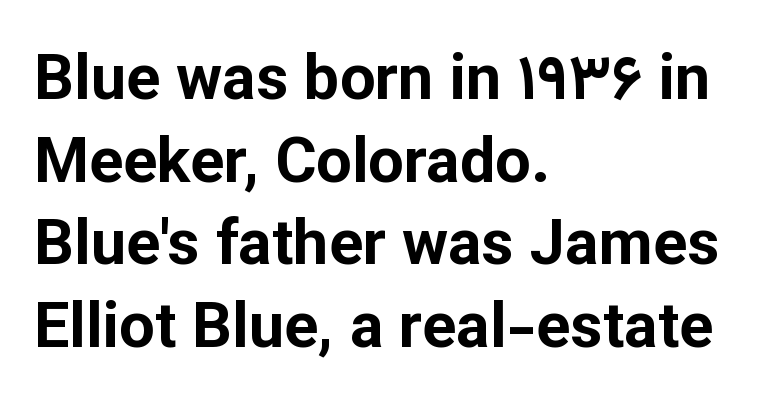
The image shows 63 px bold sans-serif type, upright; set left-aligned, normal line spacing (1.31x), normal letter spacing, not underlined; low stroke contrast and a medium x-height.
